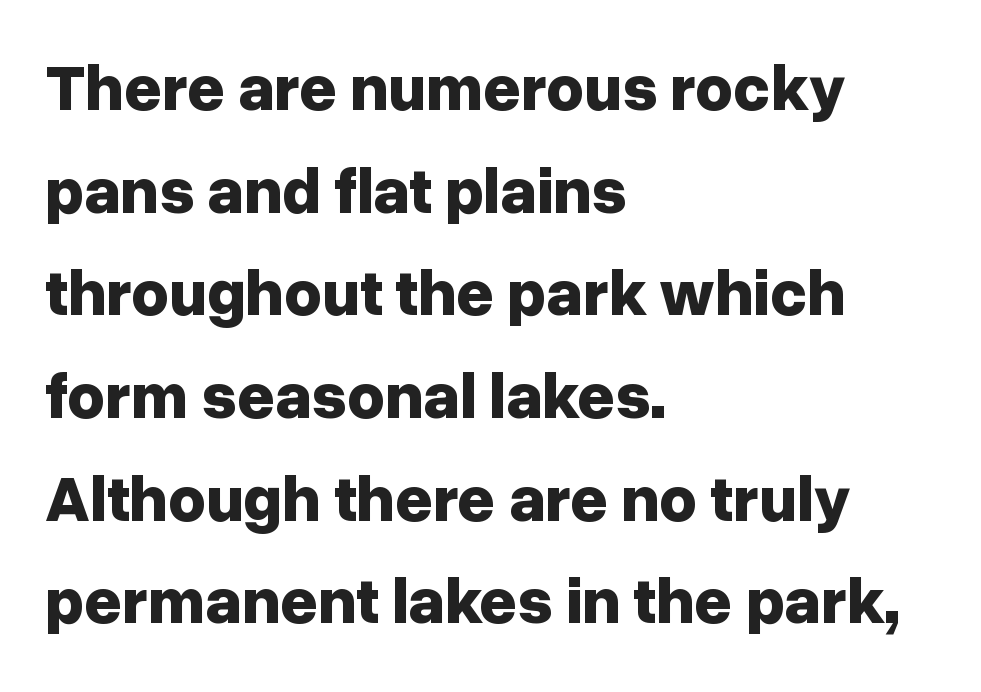
Q: Is the text bold? A: Yes.
Q: Is the text italic (slanted)? A: No, it is upright.
Q: Is the typeface a serif or a sans-serif typeface? A: Sans-serif.
Q: Is the text underlined? A: No.
Q: How is the paragraph aligned? A: Left-aligned.
Q: Is the spacing between letters normal or unusually wide? A: Normal.
Q: Is the spacing between lines tight, normal or loose? A: Normal.
Q: Width (condensed, normal, or wide)? A: Normal.
Q: Stroke contrast? A: Low.
Q: x-height? A: Medium.
Q: Monospaced? A: No.
